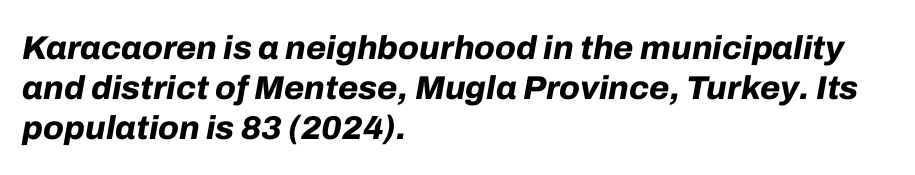
The image shows 33 px bold type, italic (leaning right); set left-aligned, line spacing 1.21x, normal letter spacing, not underlined; low stroke contrast and a medium x-height.
